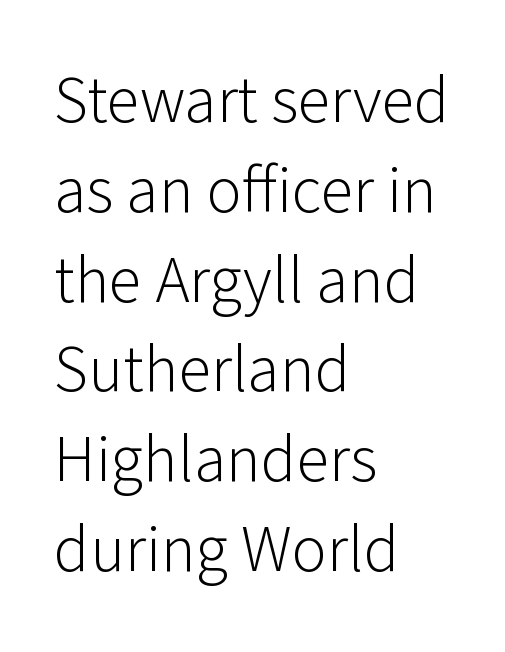
{"serif": "no", "italic": "no", "bold": "no", "weight": "light", "width": "normal", "stroke_contrast": "low", "x_height": "medium", "monospaced": "no", "underline": "no", "align": "left", "line_spacing": "normal", "line_spacing_ratio": 1.36, "letter_spacing": "normal", "letter_spacing_em": 0.0, "glyph_px": 66}
